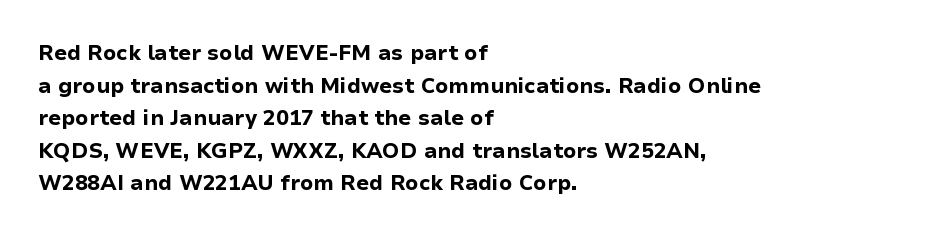
The image shows 21 px bold type, upright; set left-aligned, normal line spacing (1.55x), normal letter spacing, not underlined.
